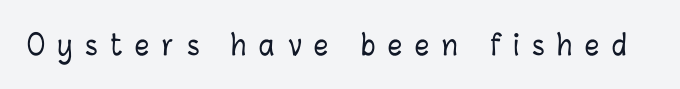
Letter spacing: wide. Bare-footed words on every line. The specimen reads as upright at a glance. Is this a fixed-width face? No — the glyphs have proportional, varying widths.
